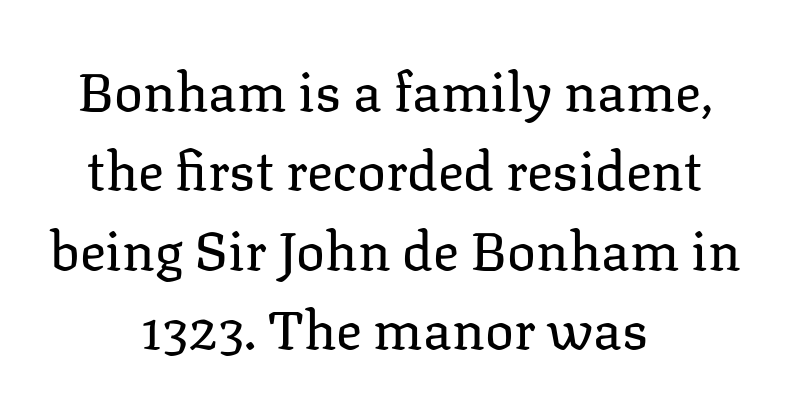
No italicization has been applied; the sample stays upright. Glyph-to-glyph distance matches everyday printed text. Is this a heavy cut? Hardly; it is regular or lighter. Casual observation: everything's sitting right in the middle.
